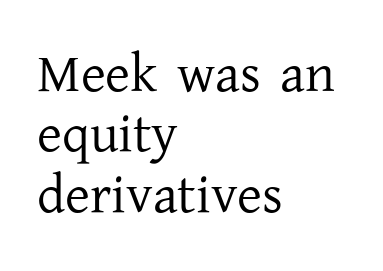
The image shows 54 px regular-weight serif type, upright; set left-aligned, tight line spacing (1.12x), normal letter spacing, not underlined; low stroke contrast and a medium x-height.
